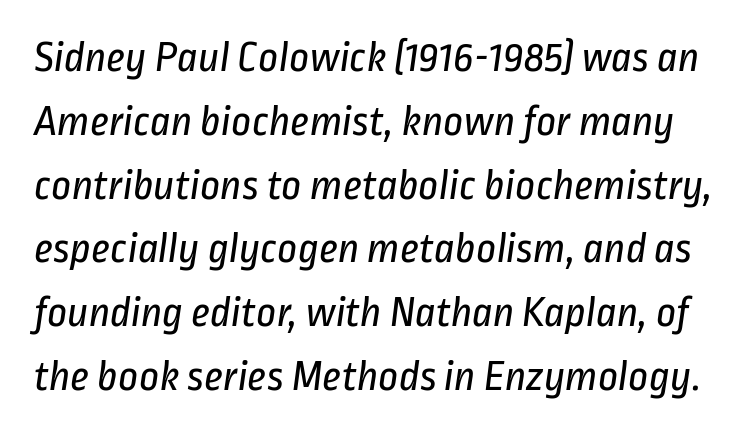
The image shows 44 px regular-weight, condensed sans-serif type; set normal line spacing (1.45x), normal letter spacing, not underlined; low stroke contrast and a medium x-height.
